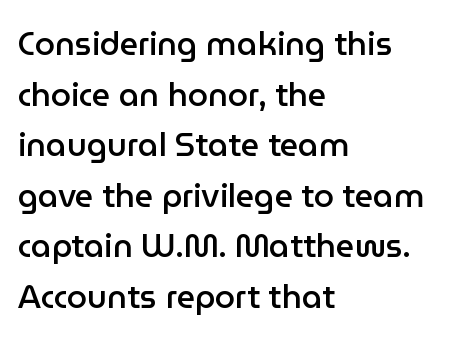
The image shows 32 px semibold sans-serif type, upright; set left-aligned, normal line spacing (1.58x), normal letter spacing, not underlined; low stroke contrast and a medium x-height.
